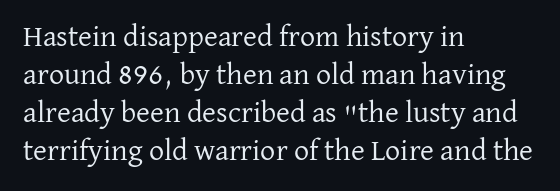
{"serif": "yes", "italic": "no", "bold": "no", "weight": "regular", "width": "normal", "stroke_contrast": "low", "x_height": "medium", "monospaced": "no", "underline": "no", "align": "left", "line_spacing": "normal", "line_spacing_ratio": 1.27, "letter_spacing": "normal", "letter_spacing_em": 0.0, "glyph_px": 30}
